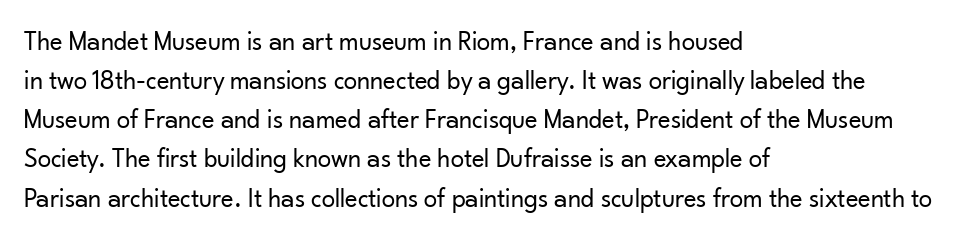
Default kerning and tracking; the words read as compact shapes. No heavy texture on the line: the type isn't bold. A roman cut, with each character standing at attention. Notice how the passage keeps a crisp vertical edge on the left only. Bare-footed words on every line.
